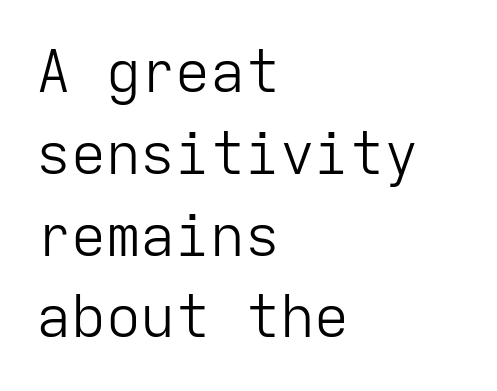
Q: Is the text bold? A: No.
Q: Is the text italic (slanted)? A: No, it is upright.
Q: Is the typeface a serif or a sans-serif typeface? A: Sans-serif.
Q: Is the text underlined? A: No.
Q: How is the paragraph aligned? A: Left-aligned.
Q: Is the spacing between letters normal or unusually wide? A: Normal.
Q: Is the spacing between lines tight, normal or loose? A: Normal.
Q: Width (condensed, normal, or wide)? A: Normal.
Q: Stroke contrast? A: Low.
Q: x-height? A: Medium.
Q: Monospaced? A: Yes.
